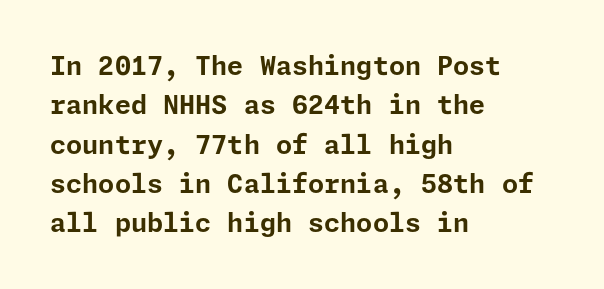
{"italic": "no", "bold": "yes", "underline": "no", "align": "left", "line_spacing": "normal", "line_spacing_ratio": 1.51, "letter_spacing": "normal", "letter_spacing_em": 0.0, "glyph_px": 26}
